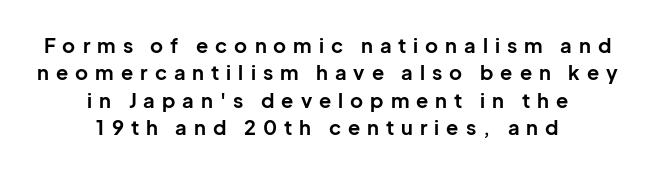
The image shows 20 px bold type, upright; set centered, normal line spacing (1.37x), unusually wide letter spacing (+0.35 em), not underlined.
